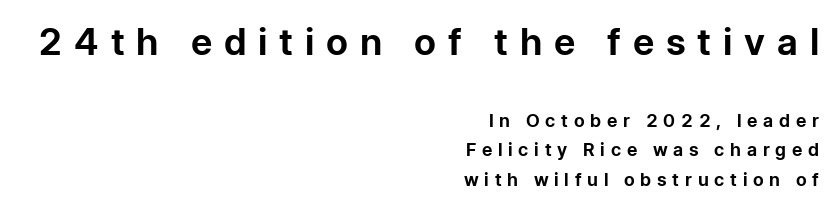
The image shows 37 px bold sans-serif type, upright; set right-aligned, normal line spacing (1.63x), unusually wide letter spacing (+0.32 em), not underlined; the first (top) block is 2.06x larger; low stroke contrast and a medium x-height.
